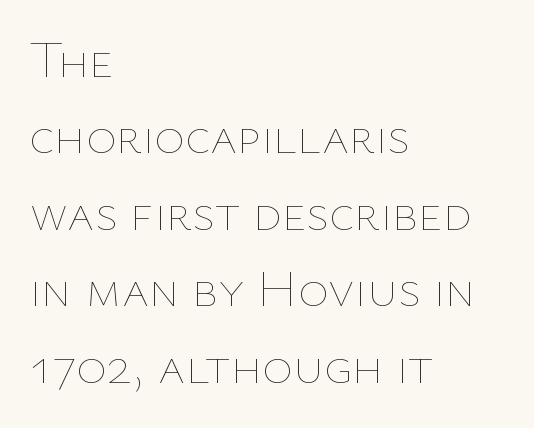
Check the space under the baseline: it is left empty. This sample uses plain, unmodified letter spacing. Posture: straight, roman, zero tilt. These lines are rendered in a variable-pitch font.
